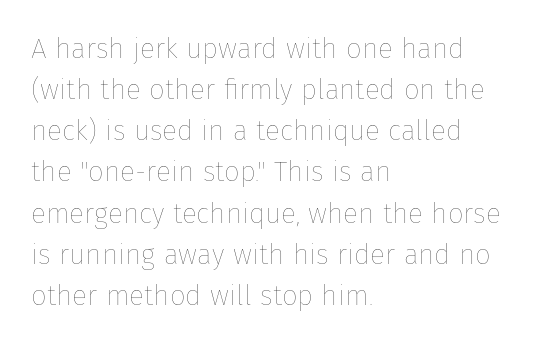
Spacing verdict: proportional, widths tailored to each character. Style check: upright. These lines are set flush left with a ragged right edge. The type is set solid horizontally, with unmodified tracking. A typesetter would call this leading conventional body-copy spacing.
